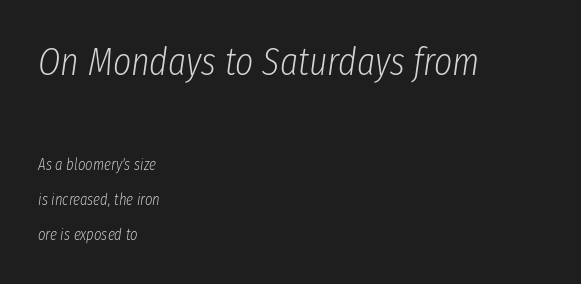
Q: Is the text bold? A: No.
Q: Is the text italic (slanted)? A: Yes, it leans right by about 8 degrees.
Q: Is the text underlined? A: No.
Q: How is the paragraph aligned? A: Left-aligned.
Q: Is the spacing between letters normal or unusually wide? A: Normal.
Q: Is the spacing between lines tight, normal or loose? A: Loose.
Q: Which block of text is set in a larger size, the first (top) or the second (bottom)? A: The first (top) one.
Q: Width (condensed, normal, or wide)? A: Condensed.
Q: Stroke contrast? A: Low.
Q: x-height? A: Medium.
Q: Monospaced? A: No.
